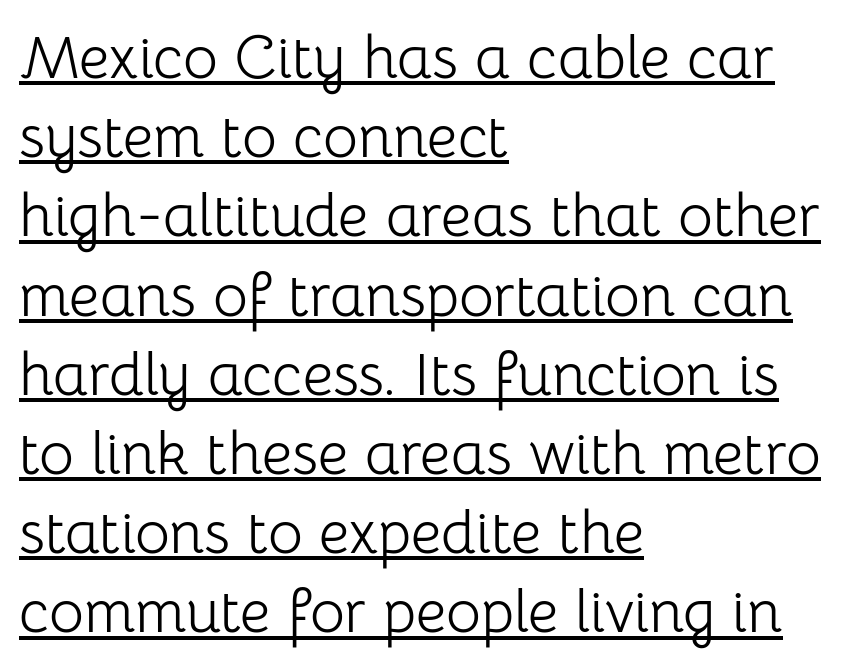
Q: Is the text bold? A: No.
Q: Is the text italic (slanted)? A: No, it is upright.
Q: Is the typeface a serif or a sans-serif typeface? A: Sans-serif.
Q: Is the text underlined? A: Yes.
Q: How is the paragraph aligned? A: Left-aligned.
Q: Is the spacing between letters normal or unusually wide? A: Normal.
Q: Is the spacing between lines tight, normal or loose? A: Normal.
Q: Width (condensed, normal, or wide)? A: Normal.
Q: Stroke contrast? A: Low.
Q: x-height? A: Medium.
Q: Monospaced? A: No.
